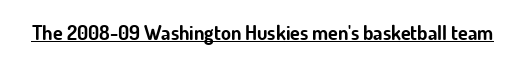
The image shows 20 px bold type, upright; set normal letter spacing, underlined.
